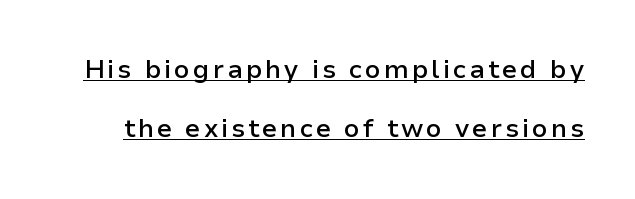
{"italic": "no", "bold": "semi", "underline": "yes", "line_spacing": "loose", "line_spacing_ratio": 2.27, "glyph_px": 26}
